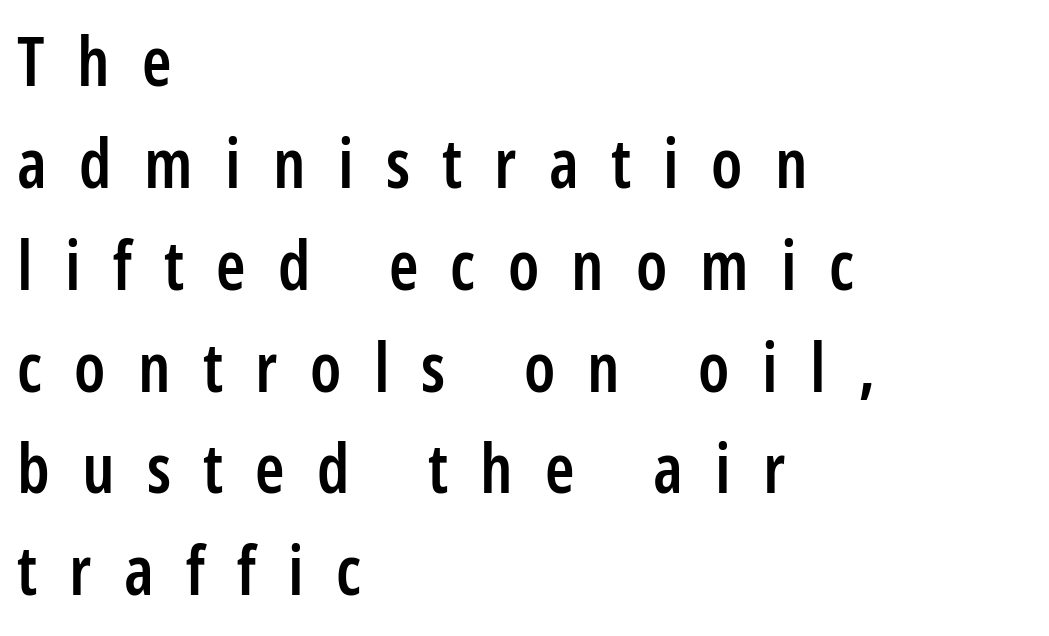
The letters are semibold — heavier than regular but short of a full bold. Tracking here is generous; glyphs stand well apart from one another. The words here are not underlined. Honestly, the row spacing looks completely unremarkable.
